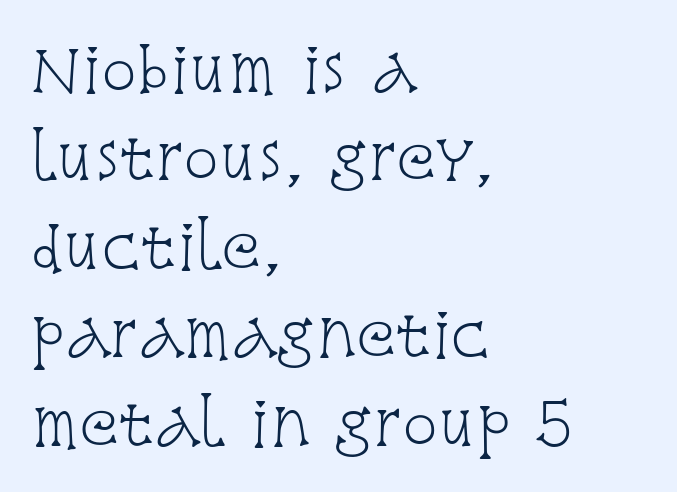
Q: Is the text bold? A: No.
Q: Is the text italic (slanted)? A: No, it is upright.
Q: Is the typeface a serif or a sans-serif typeface? A: Serif.
Q: Is the text underlined? A: No.
Q: How is the paragraph aligned? A: Left-aligned.
Q: Is the spacing between letters normal or unusually wide? A: Normal.
Q: Is the spacing between lines tight, normal or loose? A: Normal.
Q: Width (condensed, normal, or wide)? A: Condensed.
Q: Stroke contrast? A: Low.
Q: x-height? A: Large.
Q: Monospaced? A: No.
